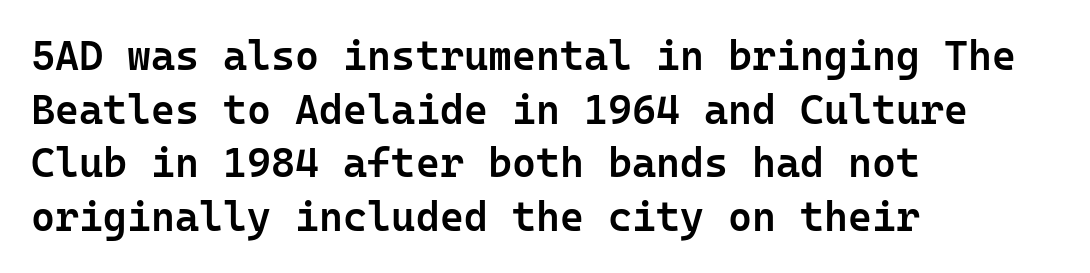
The image shows 41 px semibold sans-serif type, upright, monospaced; set left-aligned, normal line spacing (1.31x), normal letter spacing, not underlined; low stroke contrast and a medium x-height.
